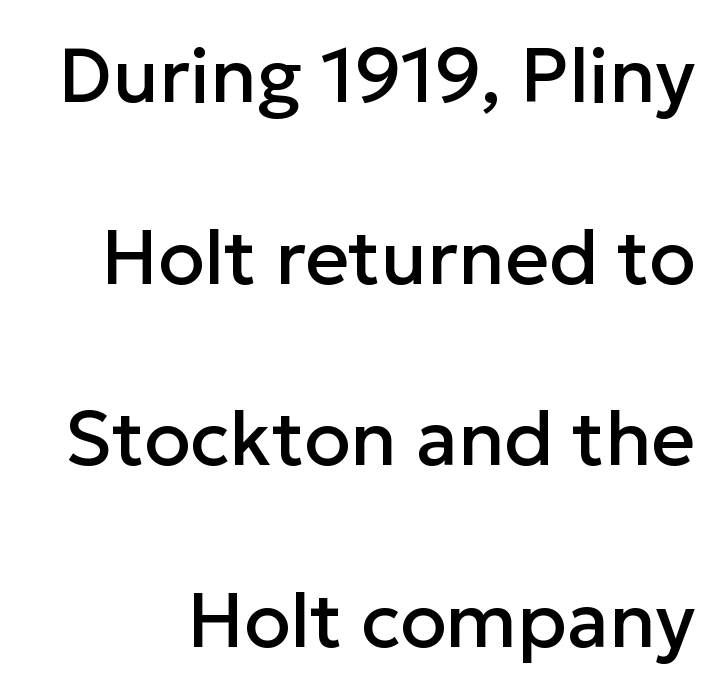
The image shows 76 px sans-serif type, upright; set loose line spacing (2.39x), normal letter spacing, not underlined; low stroke contrast and a medium x-height.
